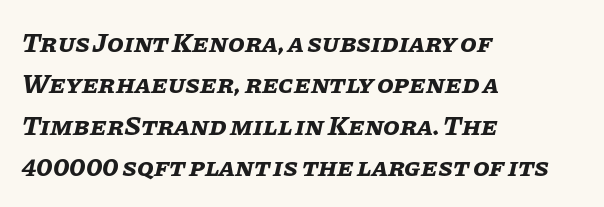
{"italic": "yes", "lean": "right", "slant_degrees": 11, "bold": "yes", "underline": "no", "align": "left", "line_spacing": "normal", "line_spacing_ratio": 1.53, "letter_spacing": "normal", "letter_spacing_em": 0.0, "glyph_px": 27}
